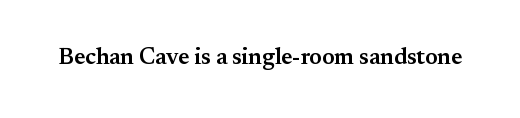
The image shows 23 px text type, upright; set normal letter spacing, not underlined.
